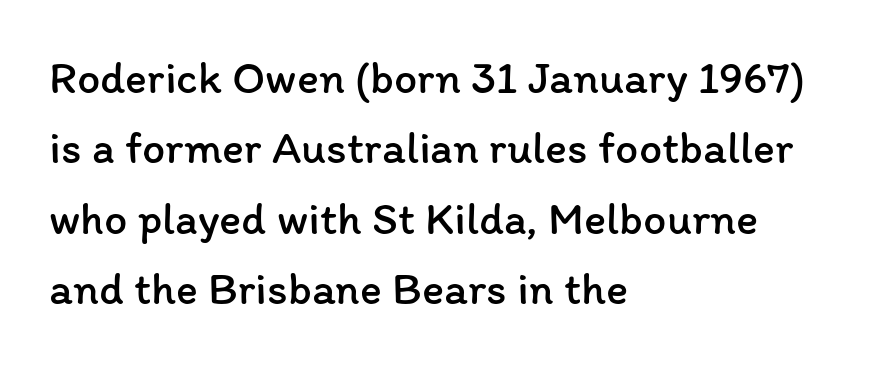
Q: Is the text bold? A: No.
Q: Is the text italic (slanted)? A: No, it is upright.
Q: Is the text underlined? A: No.
Q: How is the paragraph aligned? A: Left-aligned.
Q: Is the spacing between letters normal or unusually wide? A: Normal.
Q: Is the spacing between lines tight, normal or loose? A: Normal.
Q: Width (condensed, normal, or wide)? A: Normal.
Q: Stroke contrast? A: Low.
Q: x-height? A: Medium.
Q: Monospaced? A: No.
